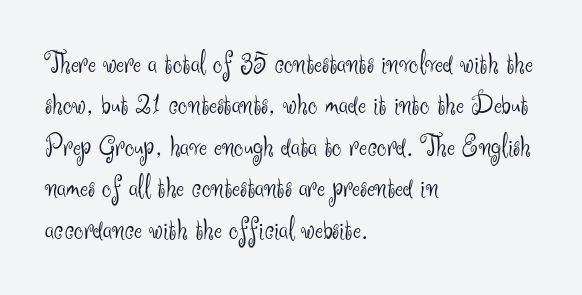
Q: Is the text bold? A: No.
Q: Is the text italic (slanted)? A: No, it is upright.
Q: Is the typeface a serif or a sans-serif typeface? A: Sans-serif.
Q: Is the text underlined? A: No.
Q: How is the paragraph aligned? A: Left-aligned.
Q: Is the spacing between letters normal or unusually wide? A: Normal.
Q: Is the spacing between lines tight, normal or loose? A: Normal.
Q: Width (condensed, normal, or wide)? A: Normal.
Q: Stroke contrast? A: Medium.
Q: x-height? A: Small.
Q: Monospaced? A: No.
